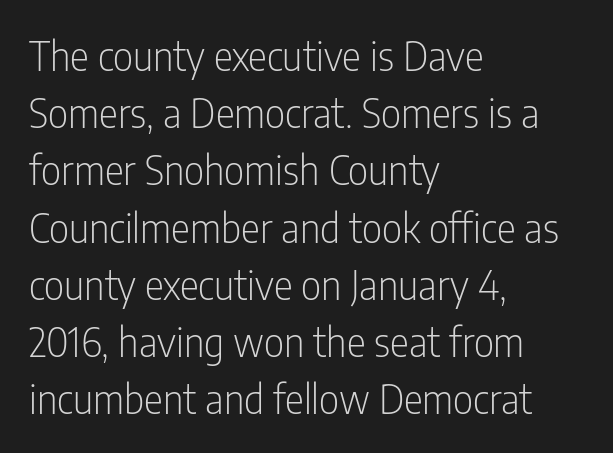
{"serif": "no", "italic": "no", "bold": "no", "weight": "light", "width": "condensed", "stroke_contrast": "low", "x_height": "medium", "monospaced": "no", "underline": "no", "align": "left", "line_spacing": "normal", "line_spacing_ratio": 1.43, "letter_spacing": "normal", "letter_spacing_em": 0.0, "glyph_px": 40}
